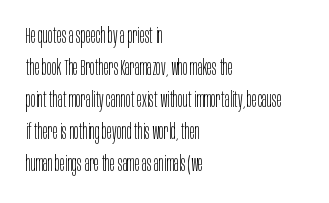
Vertical strokes here are truly vertical. The paragraph has a hard left edge and a soft right edge. The rendering uses a moderate line-height, typical for paragraphs. The cut favours lightness, reaching ordinary text weight at its darkest.
